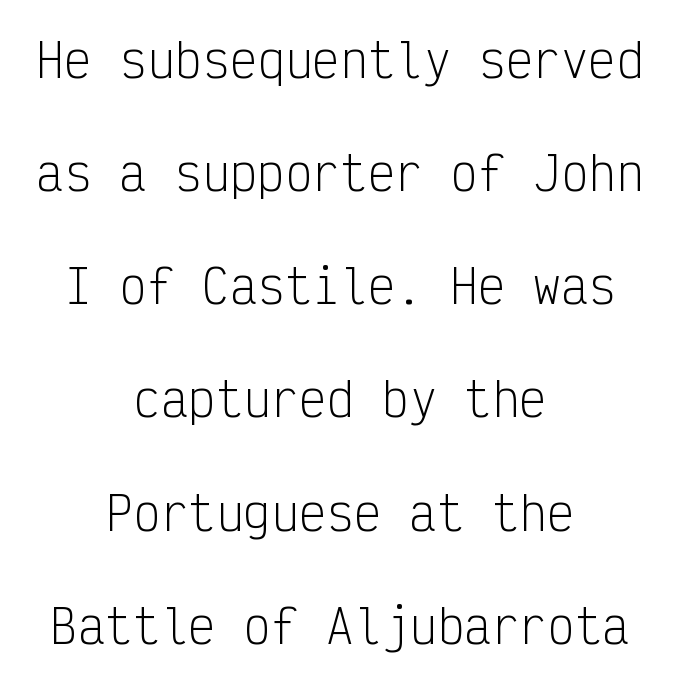
{"serif": "no", "italic": "no", "bold": "no", "weight": "light", "width": "condensed", "stroke_contrast": "low", "x_height": "medium", "monospaced": "yes", "underline": "no", "align": "center", "line_spacing": "loose", "line_spacing_ratio": 2.46, "letter_spacing": "normal", "letter_spacing_em": 0.0, "glyph_px": 46}
